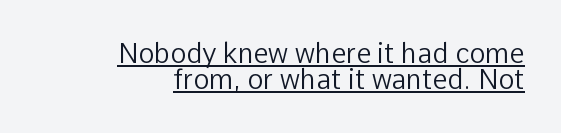
Visually the block forms a straight wall on the right and a jagged coastline on the left. Looks like someone drew a line under every word here. When letters stand straight like this, we call the style roman or upright. Words appear dense and cohesive because spacing is normal. How would I describe the line gaps? Narrow and economical. No letter is thick-stroked: the sample isn't bold.
